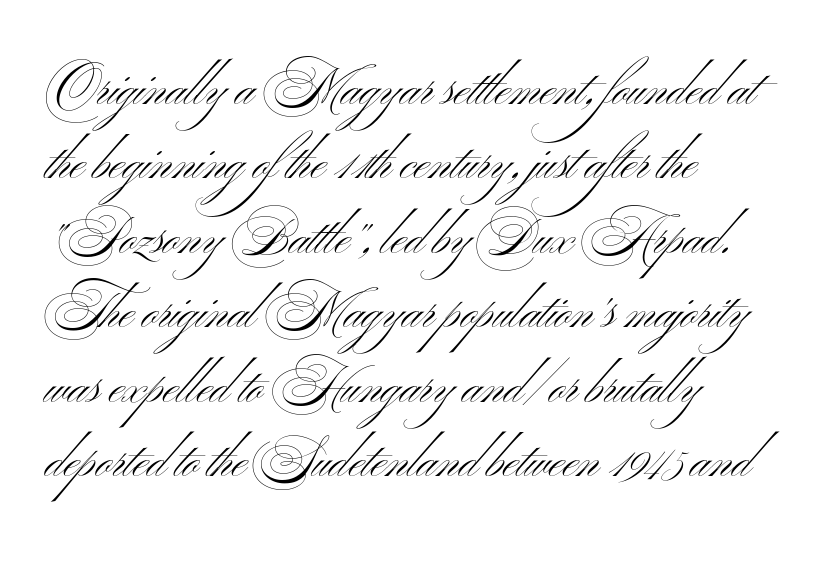
{"serif": "no", "bold": "no", "weight": "light", "width": "wide", "stroke_contrast": "medium", "x_height": "small", "monospaced": "no", "underline": "no", "align": "left", "line_spacing": "normal", "line_spacing_ratio": 1.49, "letter_spacing": "normal", "letter_spacing_em": 0.0, "glyph_px": 50}
